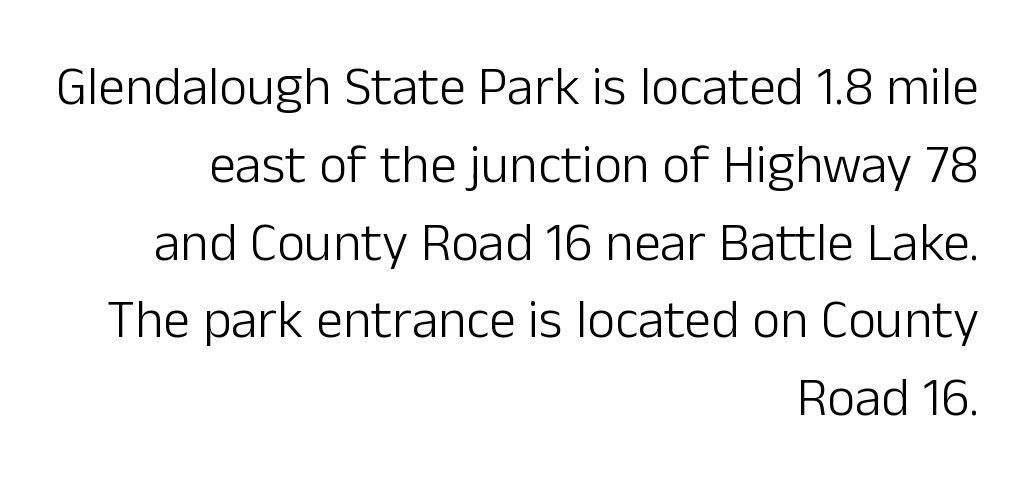
{"serif": "no", "italic": "no", "bold": "no", "weight": "light", "width": "normal", "stroke_contrast": "low", "x_height": "medium", "monospaced": "no", "underline": "no", "align": "right", "line_spacing": "normal", "line_spacing_ratio": 1.44, "letter_spacing": "normal", "letter_spacing_em": 0.0, "glyph_px": 54}
